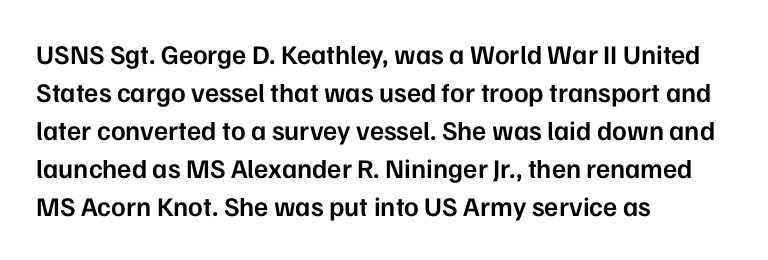
The image shows 27 px text type, upright; set left-aligned, normal line spacing (1.41x), normal letter spacing, not underlined.
